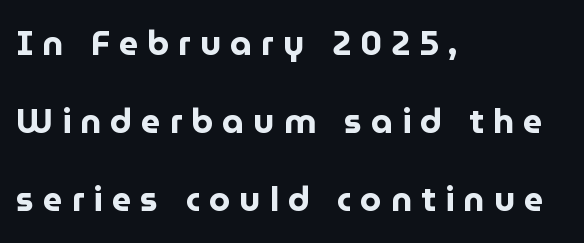
{"serif": "no", "italic": "no", "bold": "yes", "weight": "bold", "width": "normal", "stroke_contrast": "low", "x_height": "medium", "monospaced": "no", "underline": "no", "align": "left", "line_spacing": "loose", "line_spacing_ratio": 2.29, "letter_spacing": "wide", "letter_spacing_em": 0.27, "glyph_px": 34}
